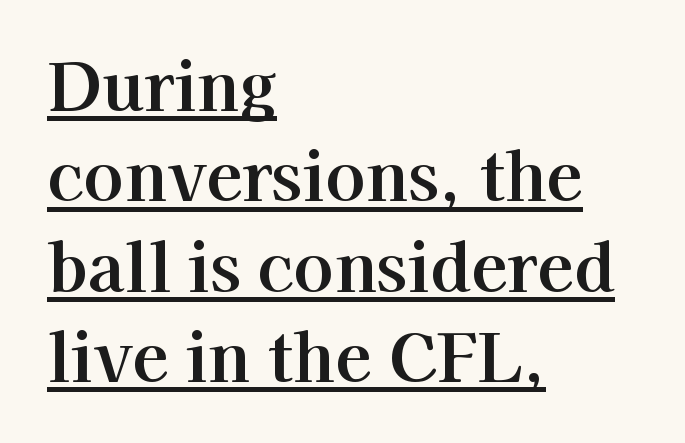
The image shows 67 px serif type, upright; set left-aligned, normal line spacing (1.35x), normal letter spacing, underlined; high stroke contrast and a medium x-height.
